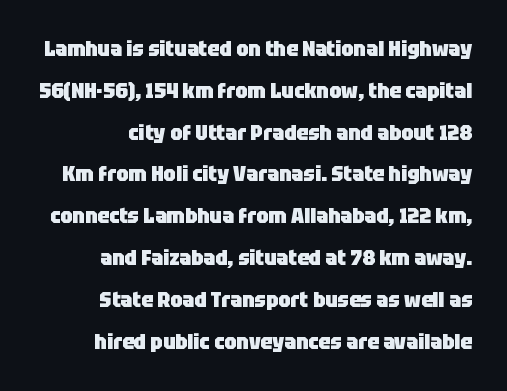
The tracking reads as untouched default to a designer's eye. Italic? Not at all — the glyphs are vertical. A typesetter would call this leading open, well beyond the default. The words here are not underlined. Each glyph is drawn with heavy, bold strokes.
